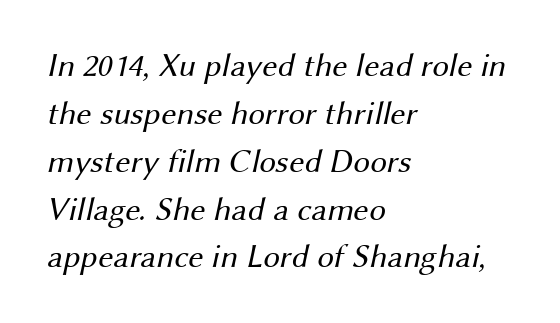
{"serif": "no", "bold": "no", "weight": "regular", "width": "normal", "stroke_contrast": "medium", "x_height": "medium", "monospaced": "no", "underline": "no", "align": "left", "line_spacing": "normal", "line_spacing_ratio": 1.45, "letter_spacing": "normal", "letter_spacing_em": 0.0, "glyph_px": 33}
